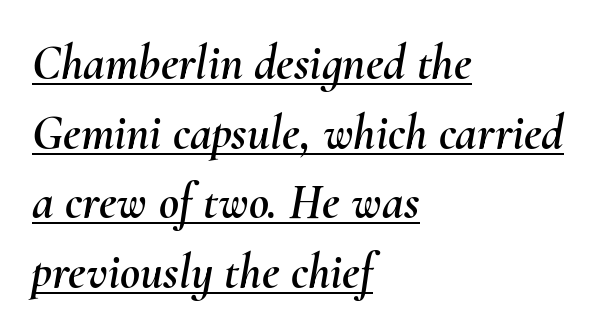
The image shows 49 px text type, italic (leaning right); set left-aligned, normal line spacing (1.42x), normal letter spacing, underlined; medium stroke contrast and a small x-height.
